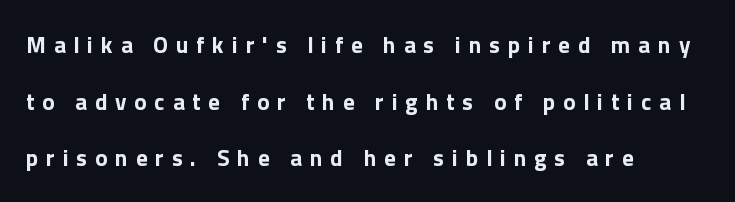
Q: Is the text bold? A: Yes.
Q: Is the text italic (slanted)? A: No, it is upright.
Q: Is the text underlined? A: No.
Q: How is the paragraph aligned? A: Left-aligned.
Q: Is the spacing between letters normal or unusually wide? A: Unusually wide.
Q: Is the spacing between lines tight, normal or loose? A: Loose.
